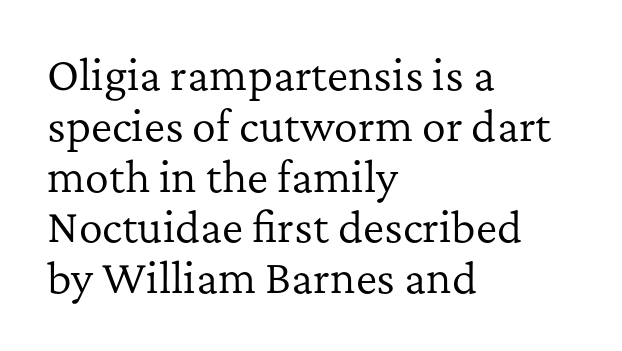
The rendering uses a moderate line-height, typical for paragraphs. The passage shown is typeset with a serif family. This sample has the flowing, uneven cadence of proportional lettering. The glyphs are unaccompanied by any horizontal stroke below them.
